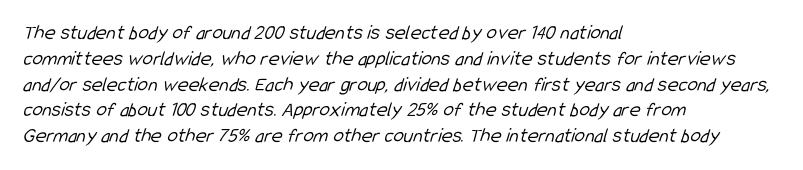
{"bold": "no", "underline": "no", "align": "left", "line_spacing_ratio": 1.23, "letter_spacing": "normal", "letter_spacing_em": 0.0, "glyph_px": 21}
